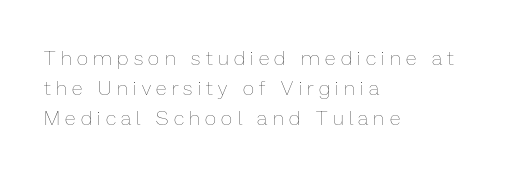
Tracking here is generous; glyphs stand well apart from one another. Each stroke keeps to a modest, everyday thickness or less. Leading matches the norm, producing a regular column. These lines are set flush left with a ragged right edge. Vertical strokes here are truly vertical.
